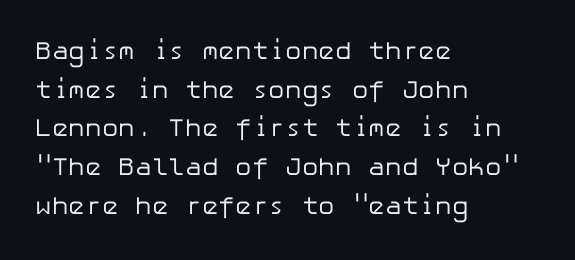
Q: Is the text bold? A: No.
Q: Is the text italic (slanted)? A: No, it is upright.
Q: Is the text underlined? A: No.
Q: How is the paragraph aligned? A: Left-aligned.
Q: Is the spacing between letters normal or unusually wide? A: Normal.
Q: Is the spacing between lines tight, normal or loose? A: Normal.
